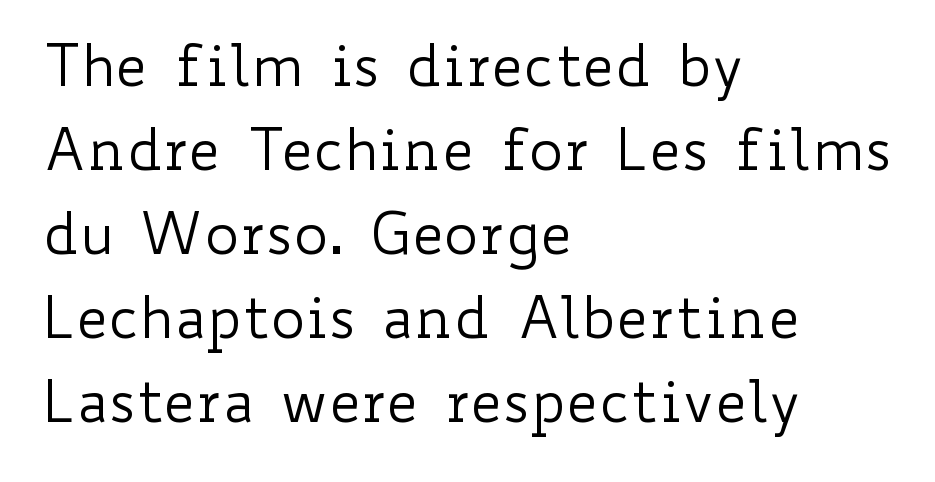
Clear beneath every line of the passage. Nothing unusual about the tracking: characters are spaced as the font intends. The lettering stays uniformly vertical, giving the passage a roman look. No extra ink here — the face is not bold. A typesetter would call this proportional, since set widths differ per character.
